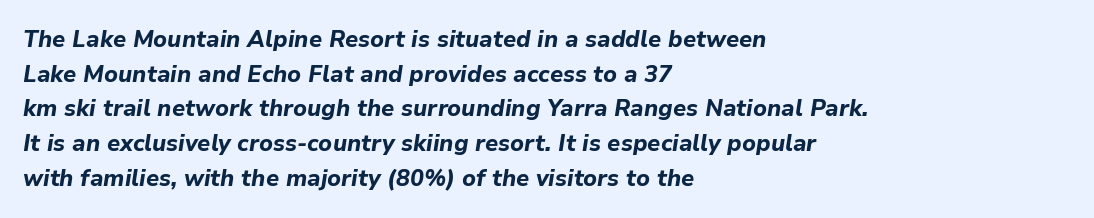
The image shows 23 px bold type, italic (leaning right); set left-aligned, normal line spacing (1.51x), normal letter spacing, not underlined.
